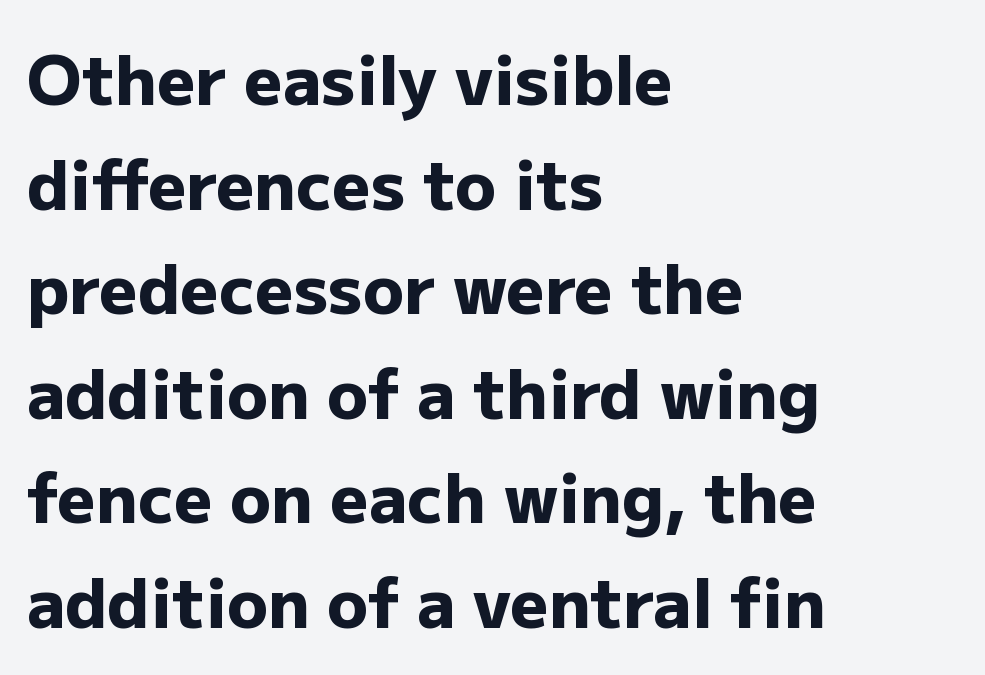
{"serif": "no", "italic": "no", "bold": "yes", "weight": "heavy", "width": "normal", "stroke_contrast": "low", "x_height": "medium", "monospaced": "no", "underline": "no", "align": "left", "line_spacing": "normal", "line_spacing_ratio": 1.56, "letter_spacing": "normal", "letter_spacing_em": 0.0, "glyph_px": 67}
